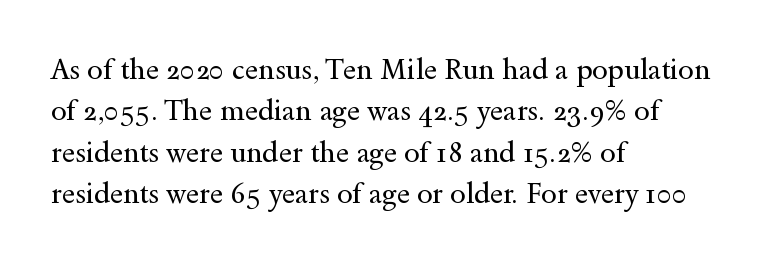
The image shows 28 px regular-weight, wide serif type, upright; set left-aligned, normal line spacing (1.48x), normal letter spacing, not underlined; a small x-height.
